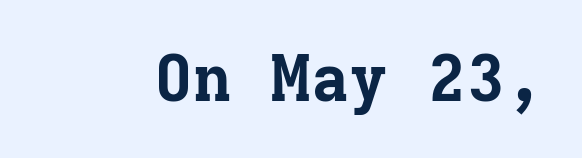
The image shows 65 px bold serif type, upright, monospaced; set normal letter spacing, not underlined; low stroke contrast and a medium x-height.
